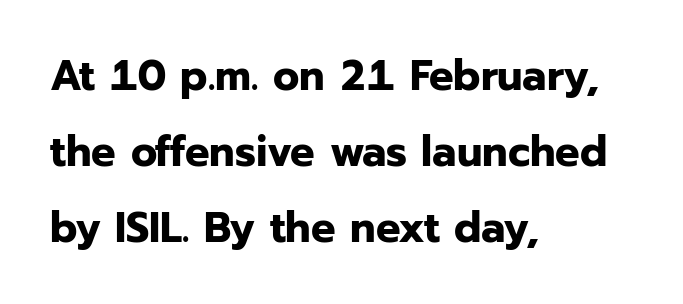
{"serif": "no", "italic": "no", "bold": "yes", "weight": "bold", "width": "normal", "stroke_contrast": "low", "x_height": "medium", "monospaced": "no", "underline": "no", "align": "left", "line_spacing_ratio": 1.77, "letter_spacing": "normal", "letter_spacing_em": 0.0, "glyph_px": 43}
